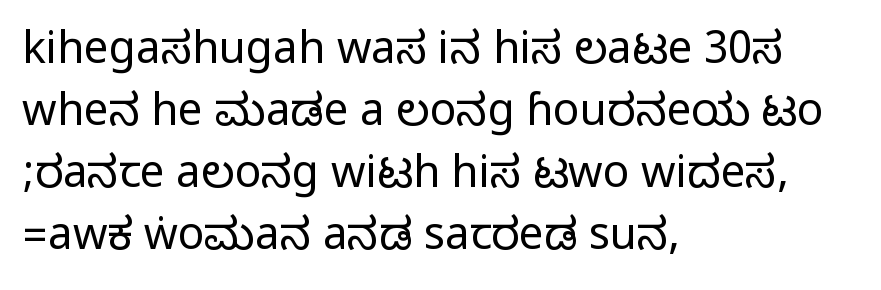
Does extra space separate the letters? No, they use regular spacing. Italic: no, the glyphs are upright roman. Looks like regular typesetting: each glyph gets only the width it needs. Bare-footed words on every line. Layout note: lines flush left. The letters carry no serifs — their stems end cleanly without finishing strokes.
